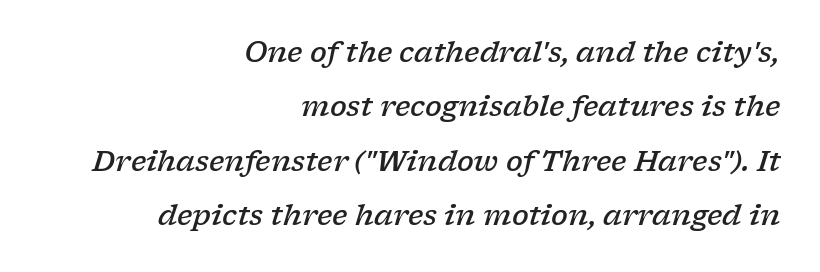
Look at the tracking — it's just the regular setting, nothing added. Glance below the letters and you will spot only blank space. Does the copy run flush right? Yes — the right margin is perfectly even. Check where the strokes stop: tiny serifs finish them off.
